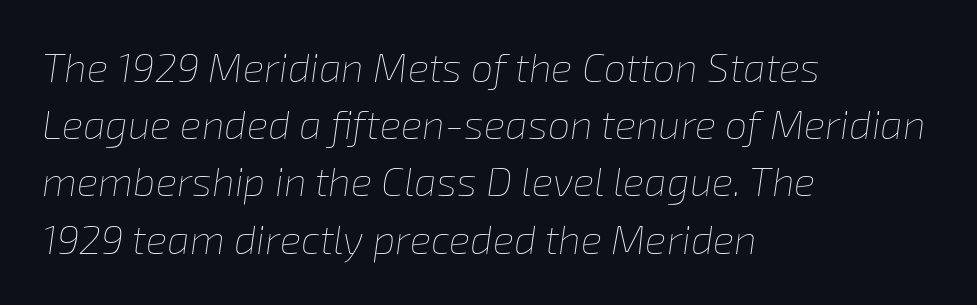
Q: Is the text bold? A: No.
Q: Is the text italic (slanted)? A: Yes, it leans right by about 8 degrees.
Q: Is the text underlined? A: No.
Q: How is the paragraph aligned? A: Left-aligned.
Q: Is the spacing between letters normal or unusually wide? A: Normal.
Q: Is the spacing between lines tight, normal or loose? A: Normal.
Q: Width (condensed, normal, or wide)? A: Normal.
Q: Stroke contrast? A: Low.
Q: x-height? A: Medium.
Q: Monospaced? A: No.
